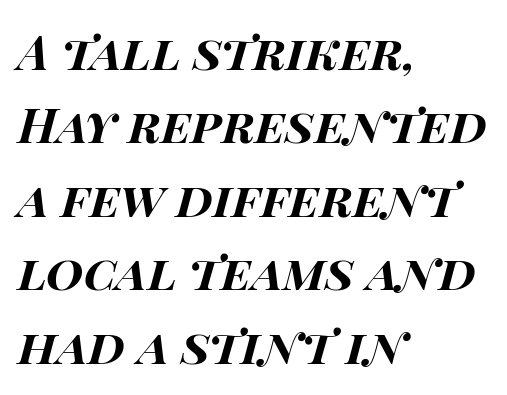
{"italic": "yes", "lean": "right", "slant_degrees": 14, "bold": "yes", "weight": "bold", "width": "wide", "stroke_contrast": "high", "x_height": "large", "monospaced": "no", "underline": "no", "align": "left", "line_spacing": "normal", "line_spacing_ratio": 1.53, "letter_spacing": "normal", "letter_spacing_em": 0.0, "glyph_px": 48}
